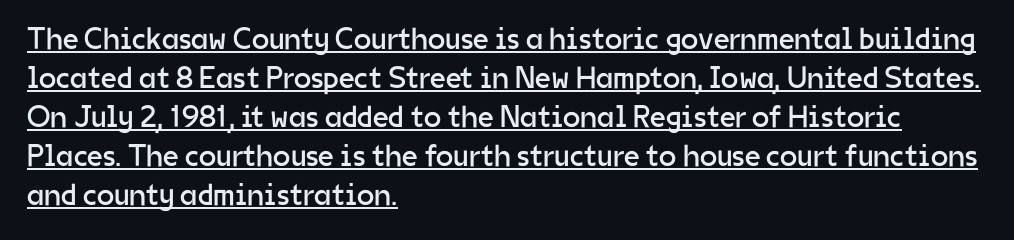
Q: Is the text bold? A: No.
Q: Is the text italic (slanted)? A: No, it is upright.
Q: Is the typeface a serif or a sans-serif typeface? A: Sans-serif.
Q: Is the text underlined? A: Yes.
Q: How is the paragraph aligned? A: Left-aligned.
Q: Is the spacing between letters normal or unusually wide? A: Normal.
Q: Is the spacing between lines tight, normal or loose? A: Normal.
Q: Width (condensed, normal, or wide)? A: Normal.
Q: Stroke contrast? A: Low.
Q: x-height? A: Medium.
Q: Monospaced? A: No.
